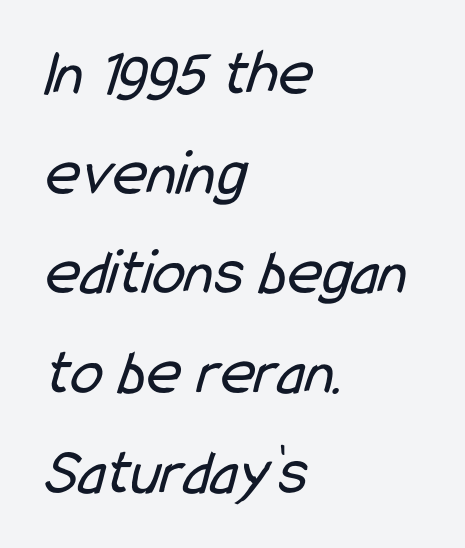
{"serif": "no", "bold": "no", "weight": "regular", "width": "condensed", "stroke_contrast": "low", "x_height": "medium", "monospaced": "no", "underline": "no", "align": "left", "line_spacing": "normal", "line_spacing_ratio": 1.51, "letter_spacing": "normal", "letter_spacing_em": 0.0, "glyph_px": 66}
